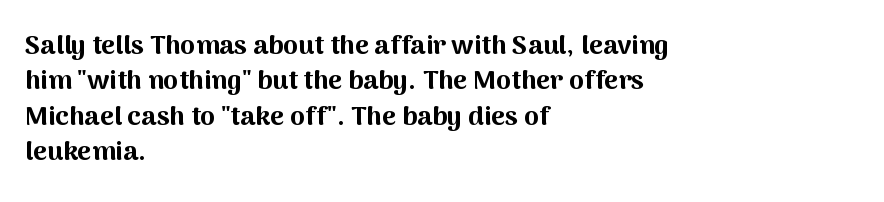
Q: Is the text bold? A: Yes.
Q: Is the text italic (slanted)? A: No, it is upright.
Q: Is the text underlined? A: No.
Q: How is the paragraph aligned? A: Left-aligned.
Q: Is the spacing between letters normal or unusually wide? A: Normal.
Q: Is the spacing between lines tight, normal or loose? A: Normal.
